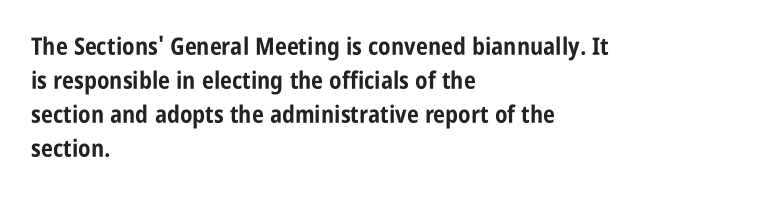
The passage shown stacks its lines at a standard gap. These lines keep a tight, regular rhythm from letter to letter. Descenders hang freely into open space. The sample has been set heavy, in full bold. Leftover space on each line is placed entirely after the last word. Nope, not italic — everything's standing straight.
